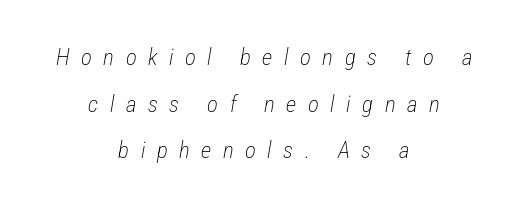
{"italic": "yes", "lean": "right", "slant_degrees": 12, "bold": "no", "underline": "no", "align": "center", "line_spacing": "loose", "line_spacing_ratio": 2.03, "letter_spacing": "wide", "letter_spacing_em": 0.5, "glyph_px": 23}
